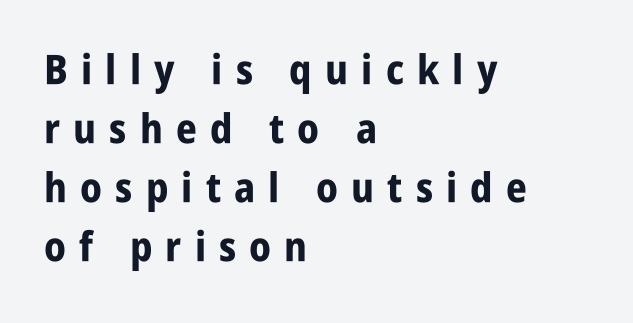
Nothing sits at the stroke ends, so this counts as sans-serif. The face used here is proportionally spaced, like ordinary book or web type. The horizontal fit of the characters is loose and conspicuously gappy. Rendered with straight, roman letterforms. Bare-footed words on every line. A student would call this left alignment; a typographer would say flush left, rag right.
